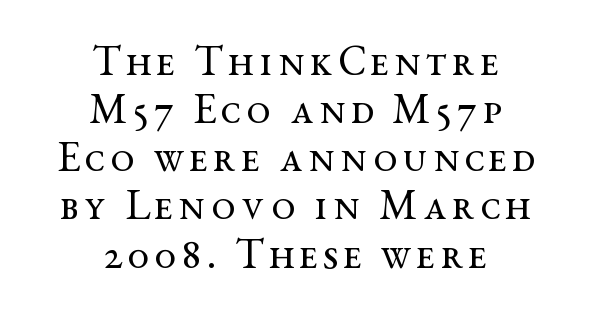
{"serif": "yes", "italic": "no", "bold": "no", "weight": "regular", "width": "wide", "stroke_contrast": "medium", "x_height": "medium", "monospaced": "no", "underline": "no", "align": "center", "line_spacing": "tight", "line_spacing_ratio": 1.12, "glyph_px": 43}
